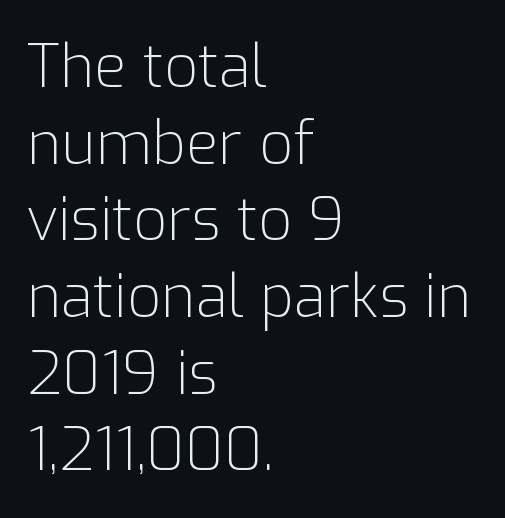
Q: Is the text bold? A: No.
Q: Is the text italic (slanted)? A: No, it is upright.
Q: Is the typeface a serif or a sans-serif typeface? A: Sans-serif.
Q: Is the text underlined? A: No.
Q: How is the paragraph aligned? A: Left-aligned.
Q: Is the spacing between letters normal or unusually wide? A: Normal.
Q: Is the spacing between lines tight, normal or loose? A: Normal.
Q: Width (condensed, normal, or wide)? A: Normal.
Q: Stroke contrast? A: Low.
Q: x-height? A: Medium.
Q: Monospaced? A: No.
